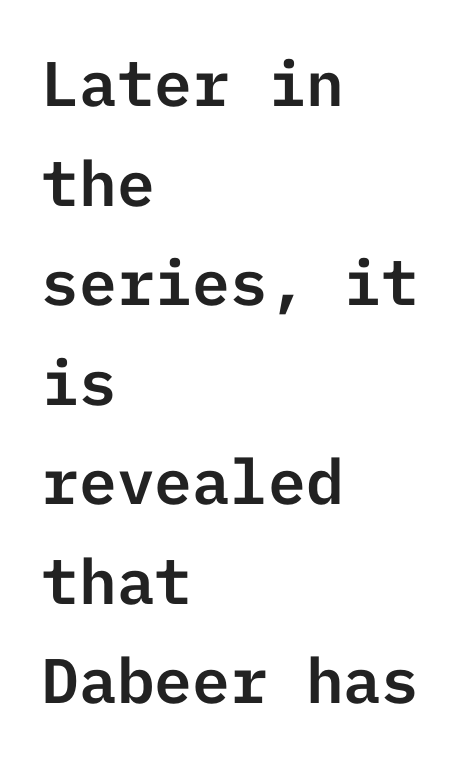
The image shows 63 px sans-serif type, upright; set left-aligned, normal line spacing (1.58x), normal letter spacing, not underlined; low stroke contrast and a medium x-height.
